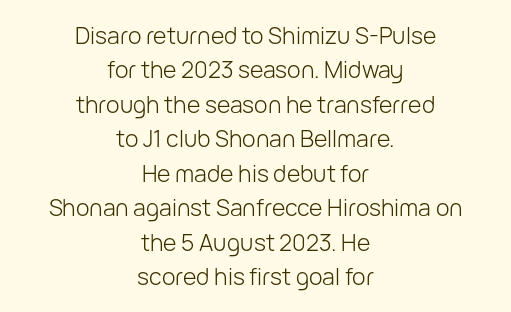
{"italic": "no", "bold": "no", "underline": "no", "align": "center", "line_spacing": "normal", "line_spacing_ratio": 1.5, "letter_spacing": "normal", "letter_spacing_em": 0.0, "glyph_px": 23}
